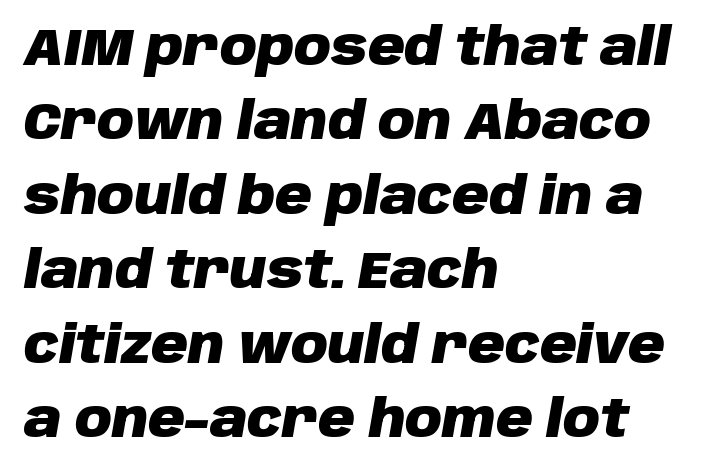
Q: Is the text bold? A: Yes.
Q: Is the text italic (slanted)? A: Yes, it leans right by about 10 degrees.
Q: Is the text underlined? A: No.
Q: How is the paragraph aligned? A: Left-aligned.
Q: Is the spacing between letters normal or unusually wide? A: Normal.
Q: Is the spacing between lines tight, normal or loose? A: Normal.
Q: Width (condensed, normal, or wide)? A: Normal.
Q: Stroke contrast? A: Low.
Q: x-height? A: Large.
Q: Monospaced? A: No.
